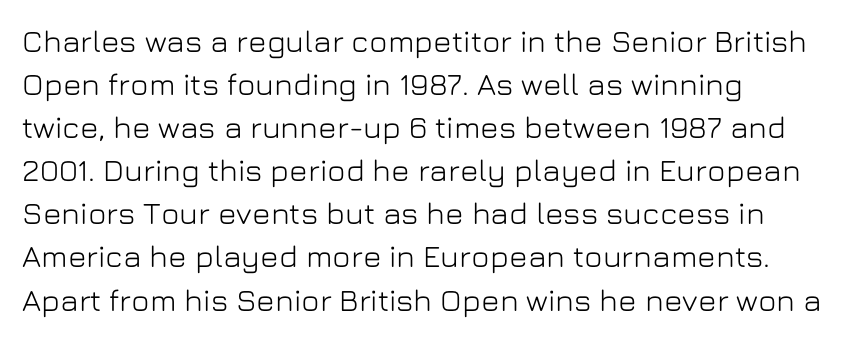
Q: Is the text italic (slanted)? A: No, it is upright.
Q: Is the typeface a serif or a sans-serif typeface? A: Sans-serif.
Q: Is the text underlined? A: No.
Q: Is the spacing between letters normal or unusually wide? A: Normal.
Q: Is the spacing between lines tight, normal or loose? A: Normal.
Q: Width (condensed, normal, or wide)? A: Normal.
Q: Stroke contrast? A: Low.
Q: x-height? A: Medium.
Q: Monospaced? A: No.
